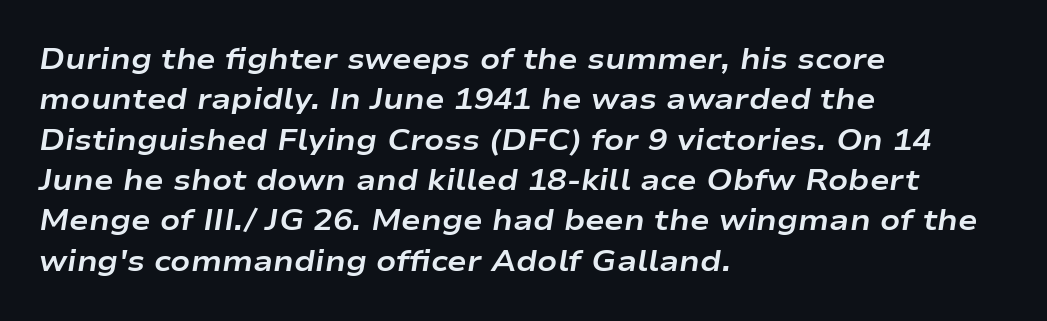
The image shows 29 px bold, wide type, italic (leaning right); set left-aligned, normal line spacing (1.39x), normal letter spacing, not underlined; low stroke contrast and a medium x-height.
